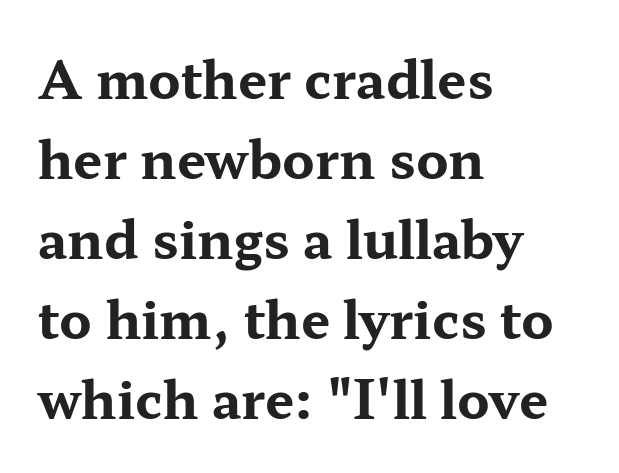
Q: Is the text bold? A: Yes.
Q: Is the text italic (slanted)? A: No, it is upright.
Q: Is the typeface a serif or a sans-serif typeface? A: Serif.
Q: Is the text underlined? A: No.
Q: How is the paragraph aligned? A: Left-aligned.
Q: Is the spacing between letters normal or unusually wide? A: Normal.
Q: Is the spacing between lines tight, normal or loose? A: Normal.
Q: Width (condensed, normal, or wide)? A: Wide.
Q: Stroke contrast? A: Medium.
Q: x-height? A: Medium.
Q: Monospaced? A: No.
